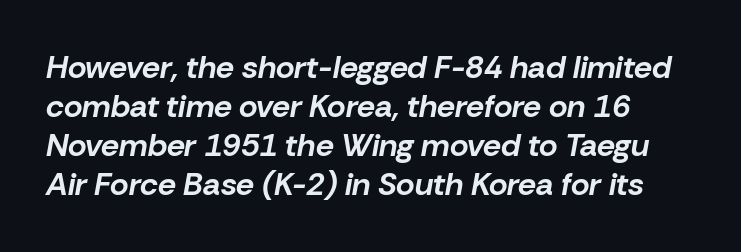
{"italic": "yes", "lean": "right", "slant_degrees": 10, "bold": "yes", "weight": "bold", "width": "normal", "stroke_contrast": "low", "x_height": "medium", "monospaced": "no", "underline": "no", "line_spacing_ratio": 1.22, "letter_spacing": "normal", "letter_spacing_em": 0.0, "glyph_px": 32}
